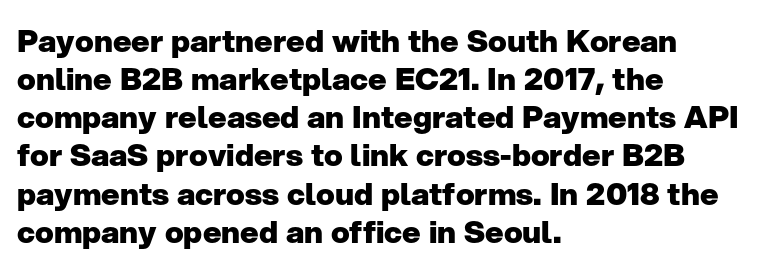
Q: Is the text bold? A: Yes.
Q: Is the text italic (slanted)? A: No, it is upright.
Q: Is the typeface a serif or a sans-serif typeface? A: Sans-serif.
Q: Is the text underlined? A: No.
Q: How is the paragraph aligned? A: Left-aligned.
Q: Is the spacing between letters normal or unusually wide? A: Normal.
Q: Width (condensed, normal, or wide)? A: Normal.
Q: Stroke contrast? A: Low.
Q: x-height? A: Medium.
Q: Monospaced? A: No.
